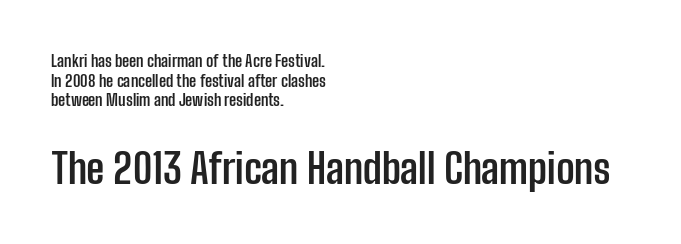
{"serif": "no", "italic": "no", "bold": "yes", "weight": "semibold", "width": "condensed", "stroke_contrast": "low", "x_height": "medium", "monospaced": "no", "underline": "no", "align": "left", "line_spacing_ratio": 1.23, "letter_spacing": "normal", "letter_spacing_em": 0.0, "larger_block": "second", "size_ratio": 2.56, "glyph_px": 41}
